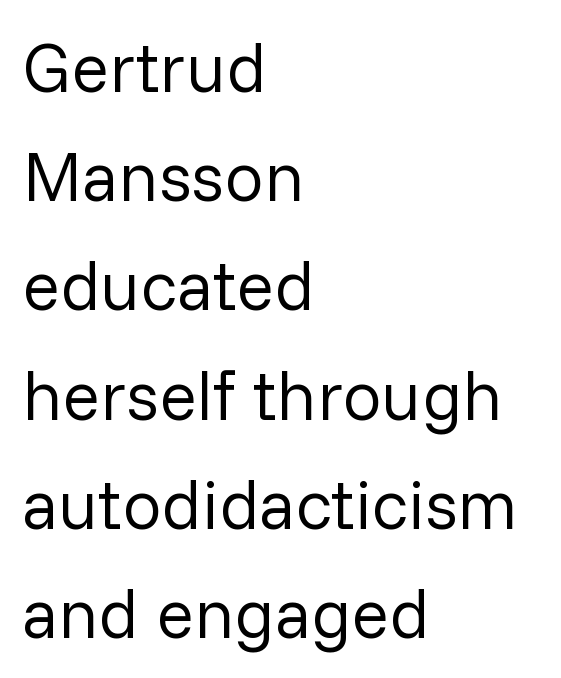
The image shows 70 px regular-weight sans-serif type, upright; set left-aligned, normal line spacing (1.56x), normal letter spacing, not underlined; low stroke contrast and a medium x-height.
